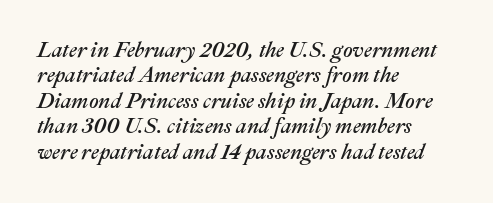
The image shows 21 px text type, italic (leaning right); set left-aligned, line spacing 1.21x, normal letter spacing, not underlined.
